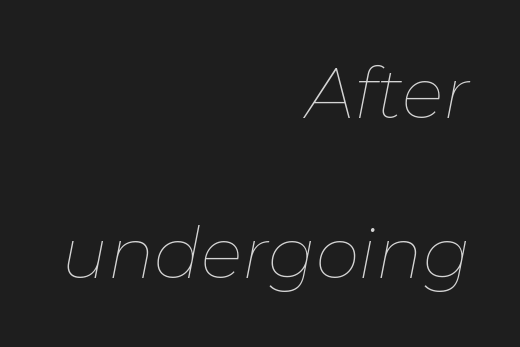
Honestly, the letter spacing is just normal — you wouldn't notice it. Glance below the letters and you will spot only blank space. Whoever set this chose breathing room over compactness in the vertical rhythm. The letters advance in unequal steps, a hallmark of proportional type. Horizontally, the lines are justified to the trailing edge only.
